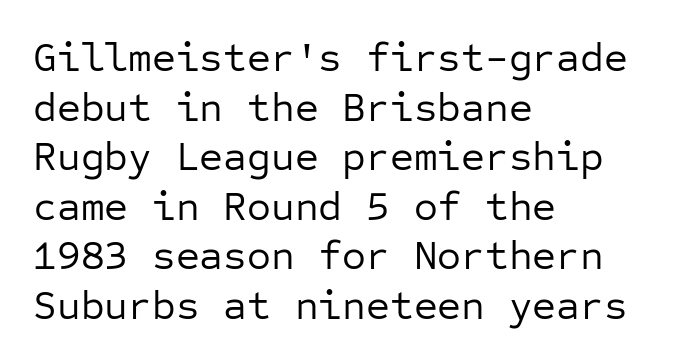
The image shows 41 px regular-weight sans-serif type, upright, monospaced; set left-aligned, line spacing 1.21x, normal letter spacing, not underlined; low stroke contrast and a medium x-height.
